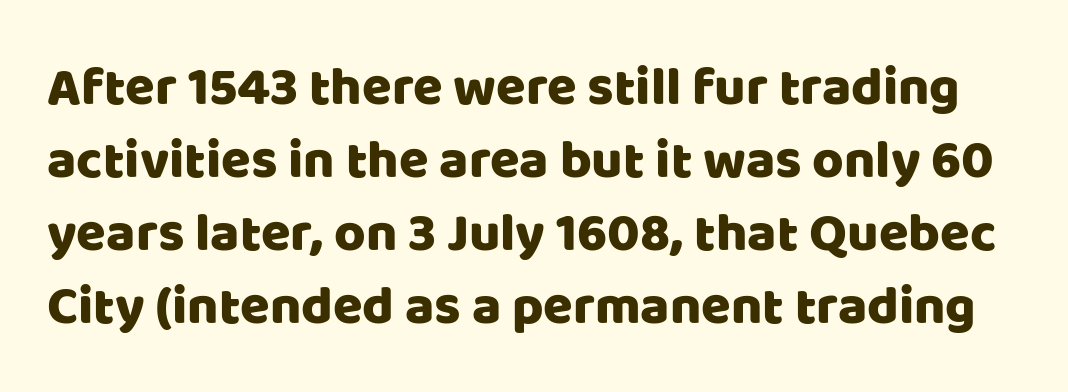
The image shows 54 px sans-serif type, upright; set normal line spacing (1.35x), normal letter spacing, not underlined; low stroke contrast and a large x-height.
